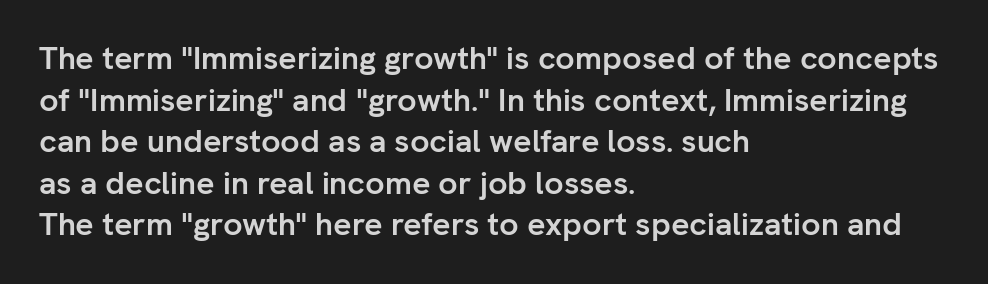
The image shows 32 px semibold sans-serif type, upright; set left-aligned, normal line spacing (1.3x), normal letter spacing, not underlined; low stroke contrast and a medium x-height.
